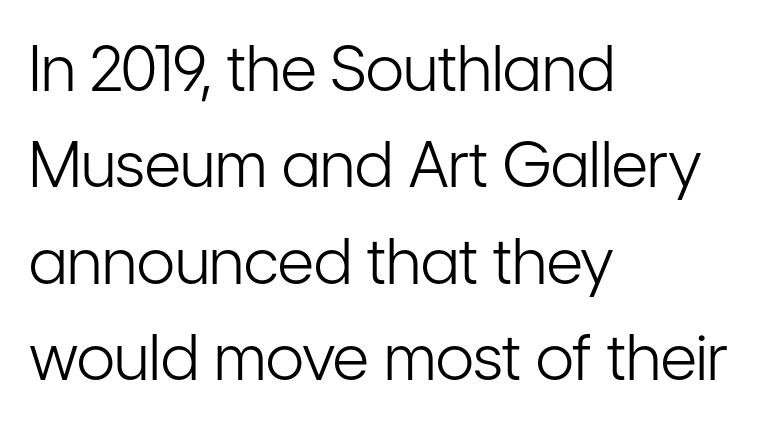
{"serif": "no", "italic": "no", "bold": "no", "weight": "light", "width": "condensed", "stroke_contrast": "low", "x_height": "medium", "monospaced": "no", "underline": "no", "align": "left", "line_spacing": "normal", "line_spacing_ratio": 1.53, "letter_spacing": "normal", "letter_spacing_em": 0.0, "glyph_px": 63}
